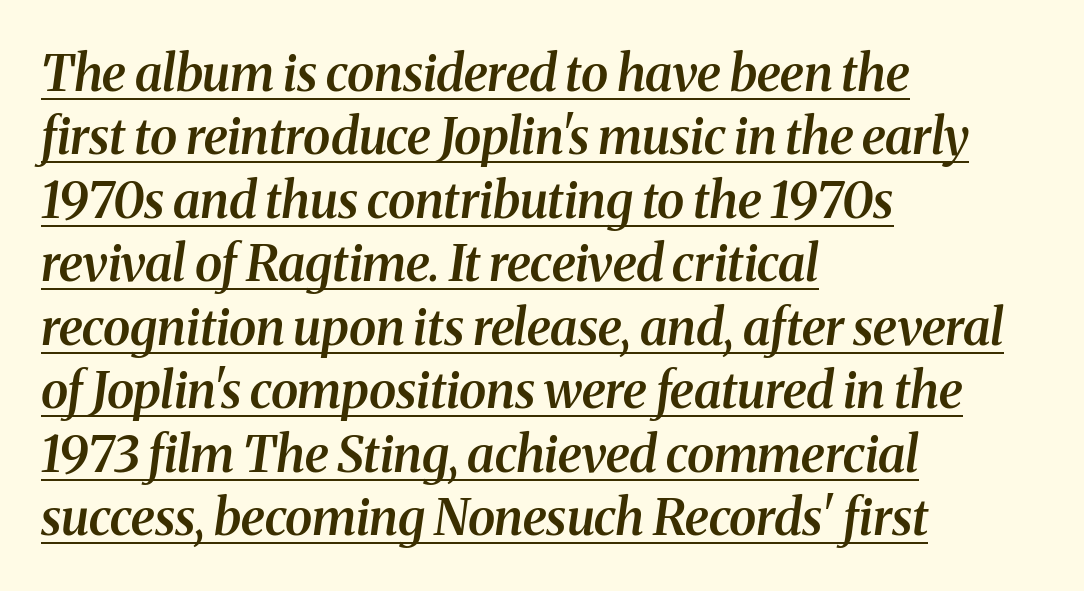
Q: Is the text bold? A: Semi-bold.
Q: Is the text italic (slanted)? A: Yes, it leans right by about 8 degrees.
Q: Is the typeface a serif or a sans-serif typeface? A: Serif.
Q: Is the text underlined? A: Yes.
Q: How is the paragraph aligned? A: Left-aligned.
Q: Is the spacing between letters normal or unusually wide? A: Normal.
Q: Is the spacing between lines tight, normal or loose? A: Normal.
Q: Width (condensed, normal, or wide)? A: Normal.
Q: Stroke contrast? A: Medium.
Q: x-height? A: Medium.
Q: Monospaced? A: No.
